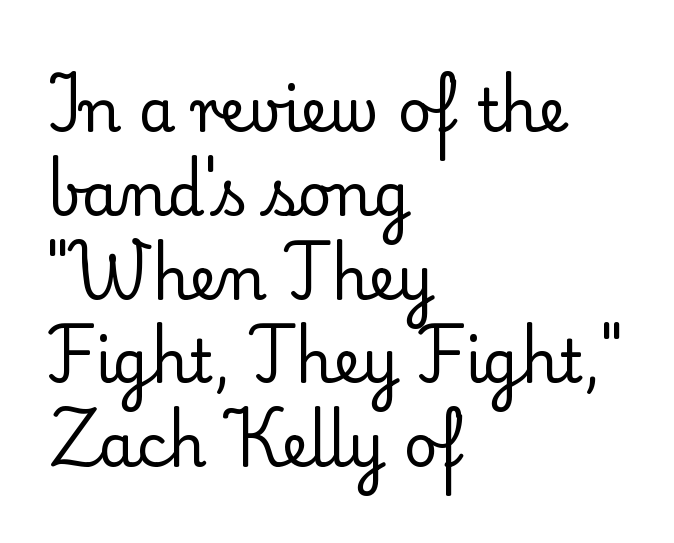
Q: Is the text bold? A: No.
Q: Is the text italic (slanted)? A: No, it is upright.
Q: Is the typeface a serif or a sans-serif typeface? A: Serif.
Q: Is the text underlined? A: No.
Q: How is the paragraph aligned? A: Left-aligned.
Q: Is the spacing between letters normal or unusually wide? A: Normal.
Q: Is the spacing between lines tight, normal or loose? A: Normal.
Q: Width (condensed, normal, or wide)? A: Normal.
Q: Stroke contrast? A: Low.
Q: x-height? A: Small.
Q: Monospaced? A: No.
